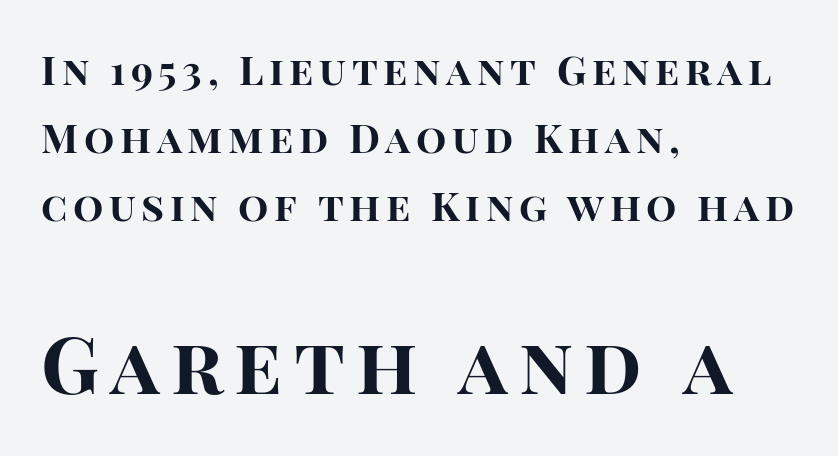
{"serif": "no", "italic": "no", "bold": "yes", "weight": "bold", "width": "normal", "stroke_contrast": "high", "x_height": "large", "monospaced": "no", "underline": "no", "align": "left", "line_spacing": "normal", "line_spacing_ratio": 1.7, "larger_block": "second", "size_ratio": 1.98, "glyph_px": 79}
